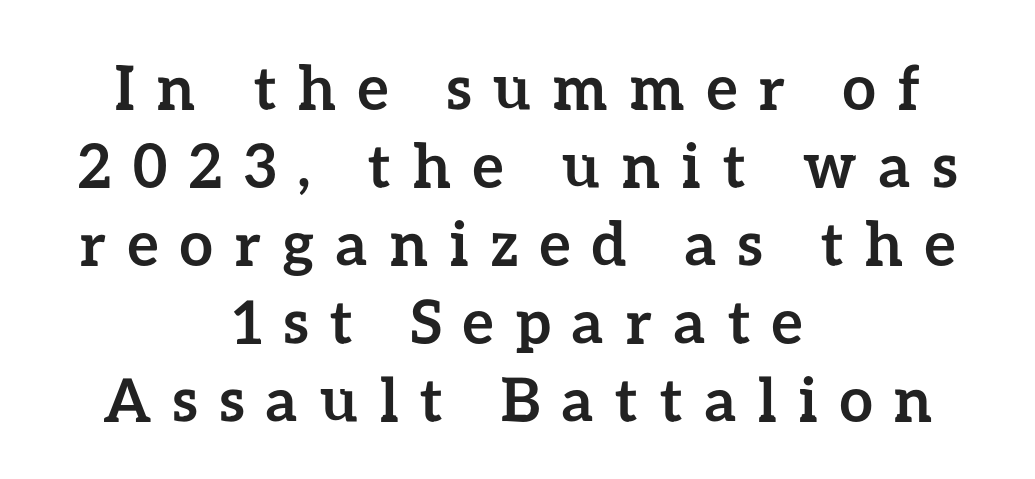
Q: Is the text bold? A: Yes.
Q: Is the text italic (slanted)? A: No, it is upright.
Q: Is the text underlined? A: No.
Q: How is the paragraph aligned? A: Centered.
Q: Is the spacing between letters normal or unusually wide? A: Unusually wide.
Q: Is the spacing between lines tight, normal or loose? A: Normal.
Q: Width (condensed, normal, or wide)? A: Normal.
Q: Stroke contrast? A: Low.
Q: x-height? A: Medium.
Q: Monospaced? A: No.
